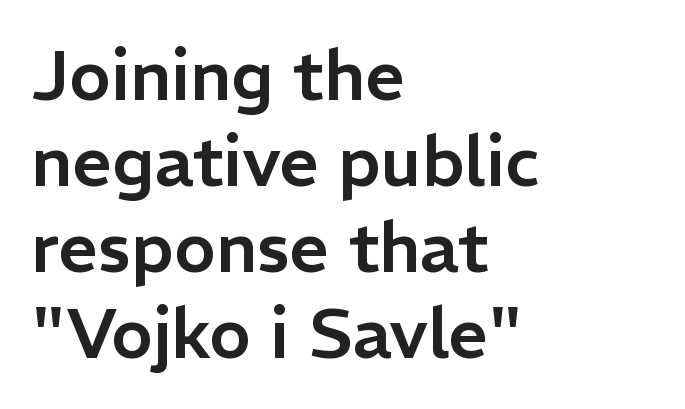
Q: Is the text italic (slanted)? A: No, it is upright.
Q: Is the typeface a serif or a sans-serif typeface? A: Sans-serif.
Q: Is the text underlined? A: No.
Q: How is the paragraph aligned? A: Left-aligned.
Q: Is the spacing between letters normal or unusually wide? A: Normal.
Q: Width (condensed, normal, or wide)? A: Normal.
Q: Stroke contrast? A: Low.
Q: x-height? A: Medium.
Q: Monospaced? A: No.
